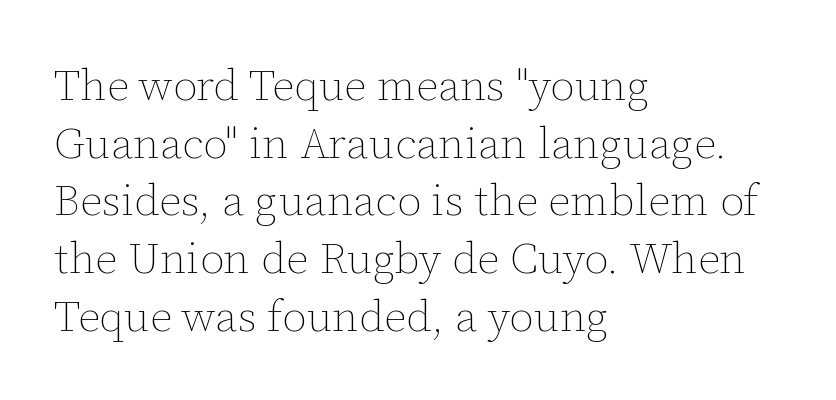
The image shows 44 px thin type, upright; set left-aligned, normal line spacing (1.31x), normal letter spacing, not underlined; low stroke contrast and a medium x-height.
